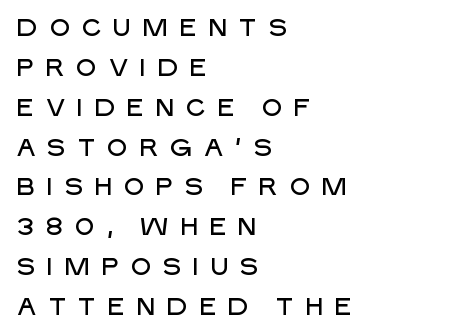
Q: Is the text italic (slanted)? A: No, it is upright.
Q: Is the text underlined? A: No.
Q: How is the paragraph aligned? A: Left-aligned.
Q: Is the spacing between letters normal or unusually wide? A: Unusually wide.
Q: Is the spacing between lines tight, normal or loose? A: Normal.
